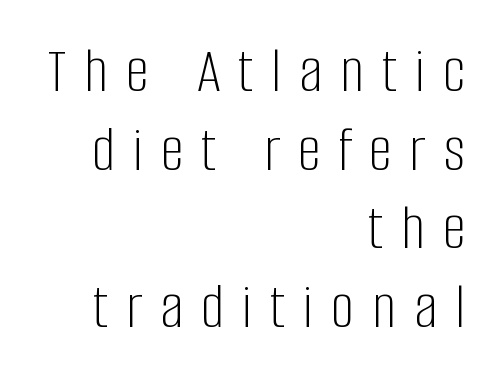
One-word summary of the alignment: right. Looks like regular typesetting: each glyph gets only the width it needs. Typographically, this falls in the sans-serif category. Ascenders rise straight up at ninety degrees.
